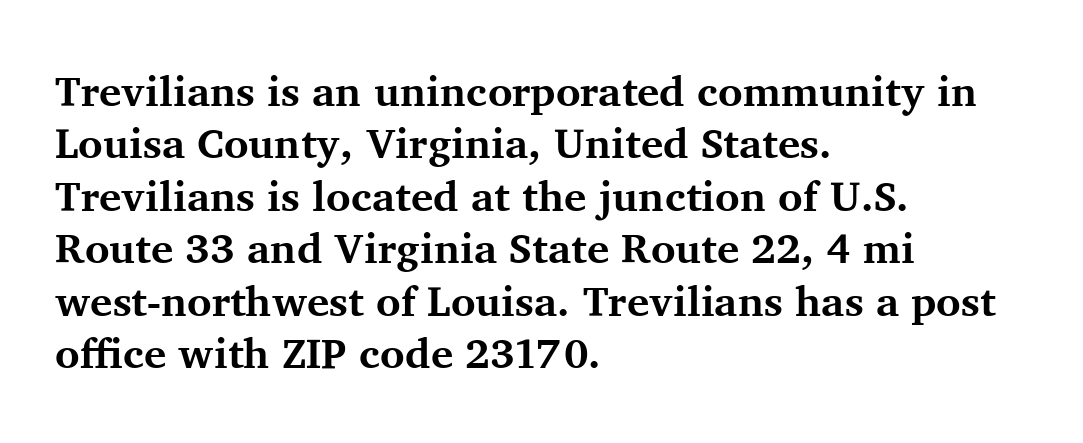
{"serif": "yes", "italic": "no", "bold": "yes", "weight": "bold", "width": "normal", "stroke_contrast": "medium", "x_height": "medium", "monospaced": "no", "underline": "no", "align": "left", "line_spacing": "normal", "line_spacing_ratio": 1.25, "letter_spacing": "normal", "letter_spacing_em": 0.0, "glyph_px": 42}
